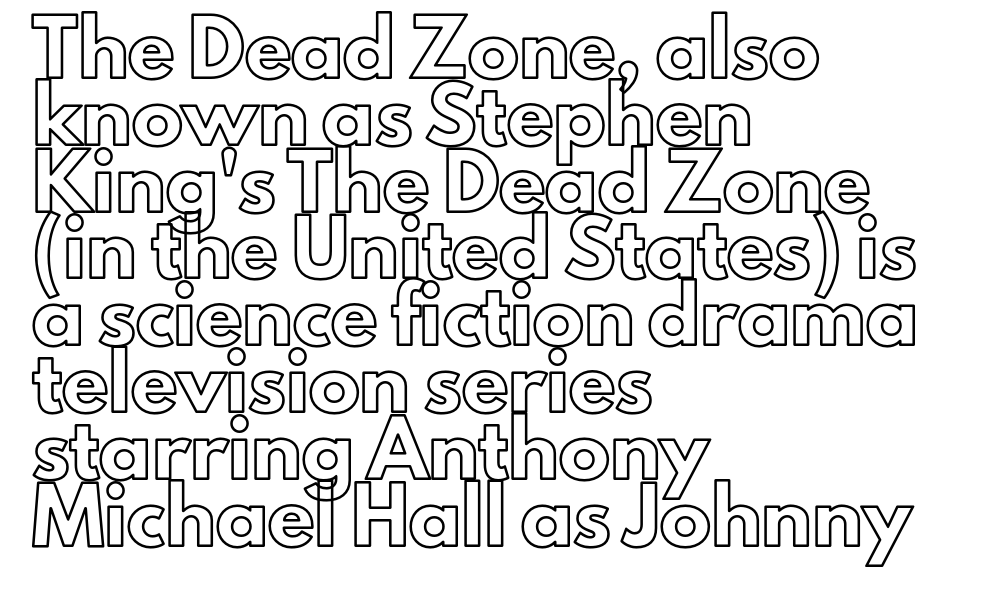
Is the block centered? No — it sits flush against the left margin. It's the straight-up-and-down kind of type. Looks like regular typesetting: each glyph gets only the width it needs. Regular leading. The passage shown has conventional tracking throughout. No word sits above an underline.
